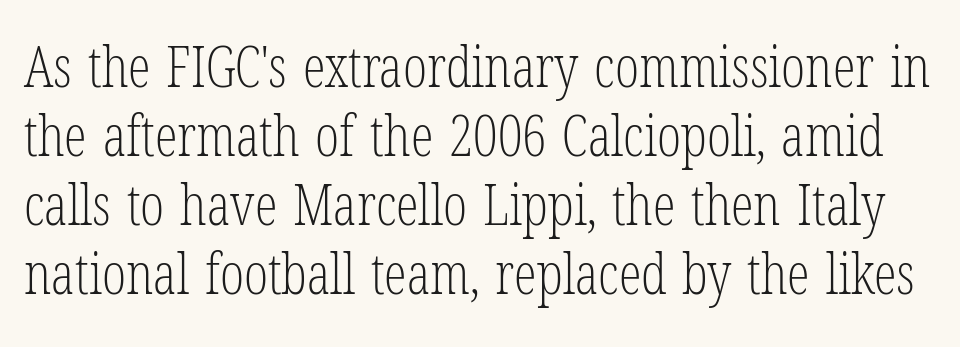
The image shows 57 px light, condensed serif type, upright; set line spacing 1.21x, normal letter spacing, not underlined; low stroke contrast and a medium x-height.
